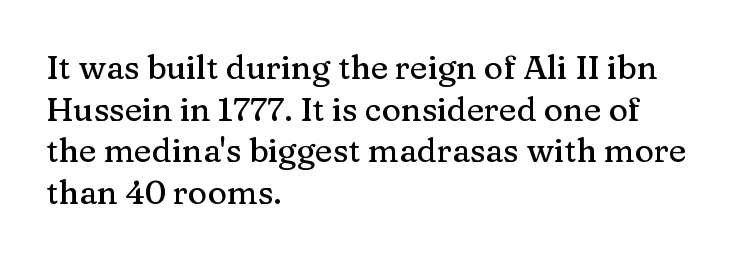
These lines are composed in type with serifs. The face used here is rendered with its standard letterfit. Does the leading feel generous? No, just average. These lines are set flush left with a ragged right edge.
